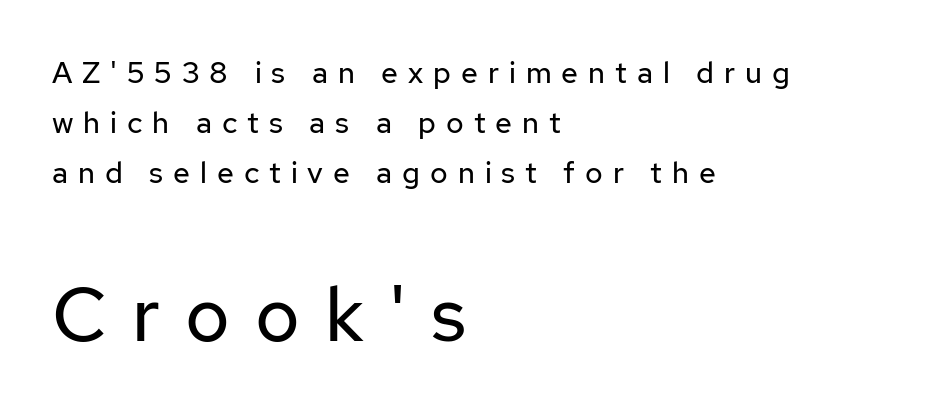
{"serif": "no", "italic": "no", "bold": "no", "weight": "regular", "width": "normal", "stroke_contrast": "low", "x_height": "medium", "monospaced": "no", "underline": "no", "align": "left", "line_spacing": "normal", "line_spacing_ratio": 1.67, "letter_spacing": "wide", "letter_spacing_em": 0.33, "larger_block": "second", "size_ratio": 2.53, "glyph_px": 76}
